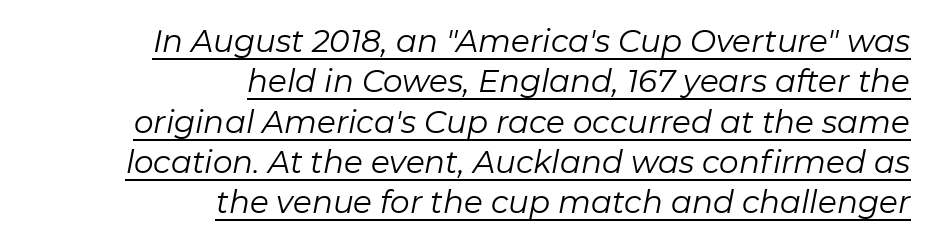
Q: Is the text bold? A: No.
Q: Is the text italic (slanted)? A: Yes, it leans right by about 11 degrees.
Q: Is the text underlined? A: Yes.
Q: How is the paragraph aligned? A: Right-aligned.
Q: Is the spacing between letters normal or unusually wide? A: Normal.
Q: Is the spacing between lines tight, normal or loose? A: Normal.
Q: Width (condensed, normal, or wide)? A: Normal.
Q: Stroke contrast? A: Low.
Q: x-height? A: Medium.
Q: Monospaced? A: No.
